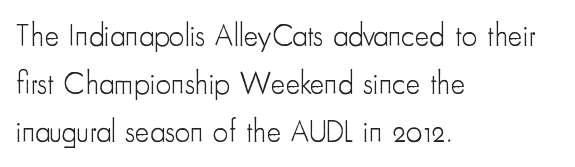
The image shows 31 px light, condensed sans-serif type, upright; set left-aligned, normal line spacing (1.55x), normal letter spacing, not underlined; low stroke contrast and a small x-height.
